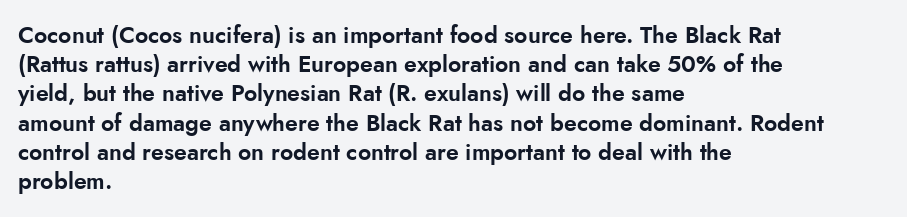
The image shows 23 px text type, upright; set left-aligned, normal line spacing (1.27x), normal letter spacing, not underlined.
